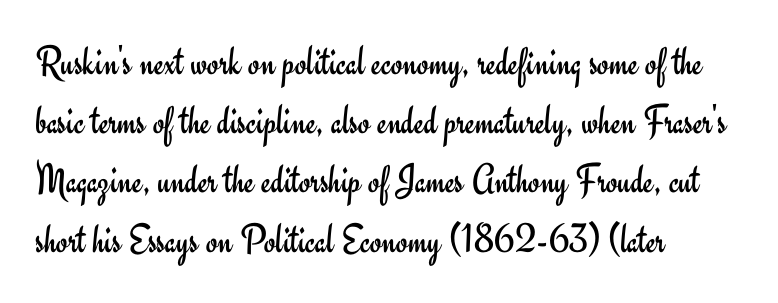
Q: Is the text bold? A: No.
Q: Is the text italic (slanted)? A: Yes.
Q: Is the typeface a serif or a sans-serif typeface? A: Sans-serif.
Q: Is the text underlined? A: No.
Q: How is the paragraph aligned? A: Left-aligned.
Q: Is the spacing between letters normal or unusually wide? A: Normal.
Q: Is the spacing between lines tight, normal or loose? A: Normal.
Q: Width (condensed, normal, or wide)? A: Normal.
Q: Stroke contrast? A: Low.
Q: x-height? A: Small.
Q: Monospaced? A: No.
